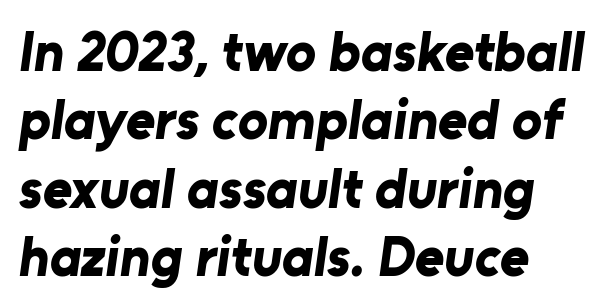
Q: Is the text bold? A: Yes.
Q: Is the typeface a serif or a sans-serif typeface? A: Sans-serif.
Q: Is the text underlined? A: No.
Q: How is the paragraph aligned? A: Left-aligned.
Q: Is the spacing between letters normal or unusually wide? A: Normal.
Q: Width (condensed, normal, or wide)? A: Normal.
Q: Stroke contrast? A: Low.
Q: x-height? A: Medium.
Q: Monospaced? A: No.
